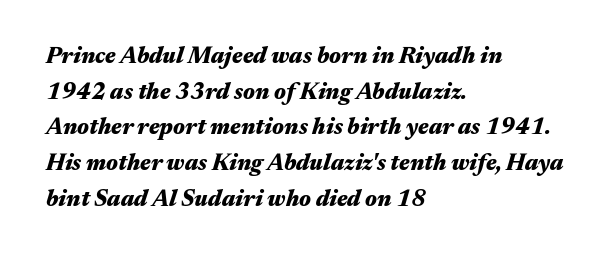
Clear beneath every line of the passage. Look at the tracking — it's just the regular setting, nothing added. Vertically, the passage feels balanced, rows spaced as you'd expect. If you drew a line through each stem, it would be angled.
